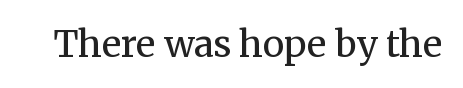
The image shows 36 px regular-weight serif type, upright; set normal letter spacing, not underlined; medium stroke contrast and a medium x-height.
